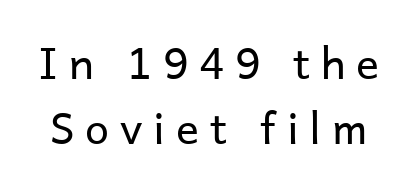
The image shows 43 px regular-weight sans-serif type, upright; set normal line spacing (1.51x), unusually wide letter spacing (+0.25 em), not underlined; low stroke contrast and a medium x-height.
